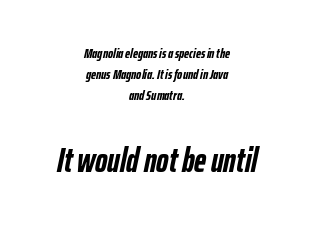
Does the copy run flush right? No — it is centered line by line. Does extra space separate the letters? No, they use regular spacing. Is this a fixed-width face? No — the glyphs have proportional, varying widths. A typesetter would mark this as italic. Which of the two is more prominent by size? The second, at the bottom. In terms of leading, this rendering sits right in the middle.
